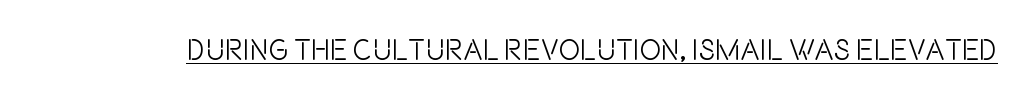
Q: Is the text bold? A: No.
Q: Is the text italic (slanted)? A: No, it is upright.
Q: Is the typeface a serif or a sans-serif typeface? A: Sans-serif.
Q: Is the text underlined? A: Yes.
Q: Is the spacing between letters normal or unusually wide? A: Normal.
Q: Width (condensed, normal, or wide)? A: Condensed.
Q: Stroke contrast? A: Low.
Q: x-height? A: Large.
Q: Monospaced? A: No.
